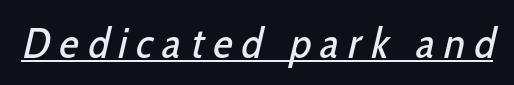
{"serif": "no", "bold": "no", "weight": "regular", "width": "condensed", "stroke_contrast": "low", "x_height": "medium", "monospaced": "no", "underline": "yes", "letter_spacing": "wide", "letter_spacing_em": 0.22, "glyph_px": 43}
